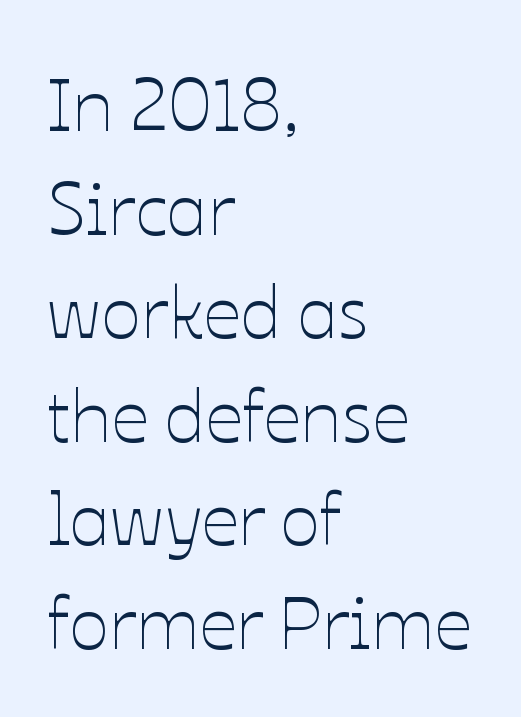
The image shows 74 px thin type, upright; set left-aligned, normal line spacing (1.4x), normal letter spacing, not underlined; low stroke contrast and a medium x-height.
